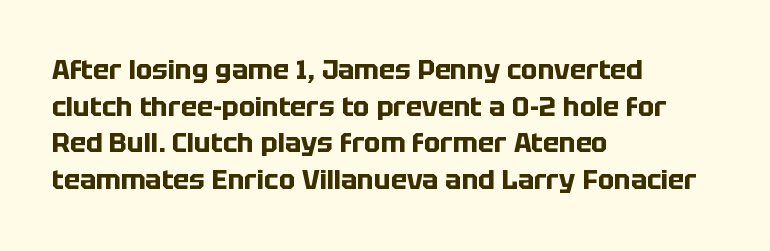
Q: Is the text bold? A: Yes.
Q: Is the text italic (slanted)? A: No, it is upright.
Q: Is the text underlined? A: No.
Q: How is the paragraph aligned? A: Left-aligned.
Q: Is the spacing between letters normal or unusually wide? A: Normal.
Q: Is the spacing between lines tight, normal or loose? A: Normal.
